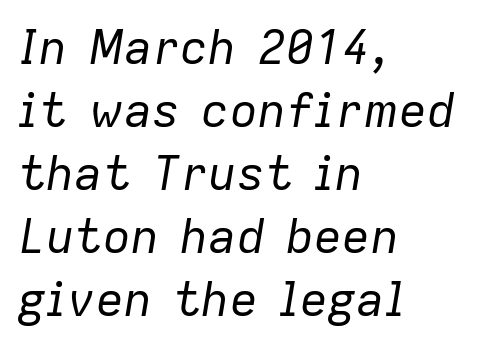
The image shows 47 px regular-weight type, italic (leaning right); set left-aligned, normal line spacing (1.34x), normal letter spacing, not underlined; low stroke contrast and a medium x-height.
